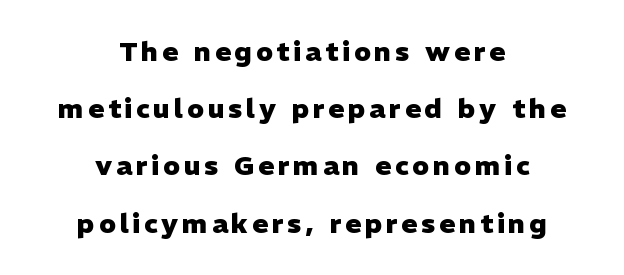
Q: Is the text bold? A: Yes.
Q: Is the text italic (slanted)? A: No, it is upright.
Q: Is the text underlined? A: No.
Q: How is the paragraph aligned? A: Centered.
Q: Is the spacing between lines tight, normal or loose? A: Loose.
